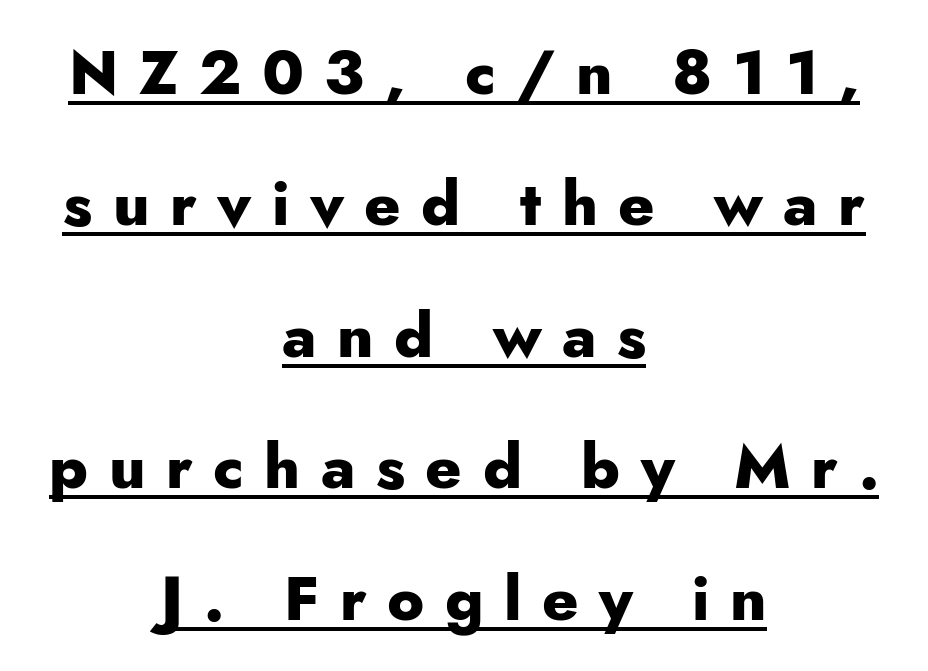
Q: Is the text bold? A: Yes.
Q: Is the text italic (slanted)? A: No, it is upright.
Q: Is the typeface a serif or a sans-serif typeface? A: Sans-serif.
Q: Is the text underlined? A: Yes.
Q: How is the paragraph aligned? A: Centered.
Q: Is the spacing between letters normal or unusually wide? A: Unusually wide.
Q: Is the spacing between lines tight, normal or loose? A: Loose.
Q: Width (condensed, normal, or wide)? A: Normal.
Q: Stroke contrast? A: Low.
Q: x-height? A: Small.
Q: Monospaced? A: No.
